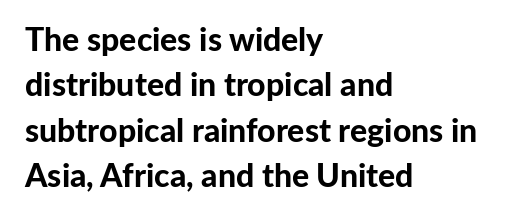
This sample uses a sans-serif face. Rows of type keep a routine distance in the vertical direction. Each letter keeps its own natural width here, so spacing adapts to shape. A bare baseline throughout the passage.
